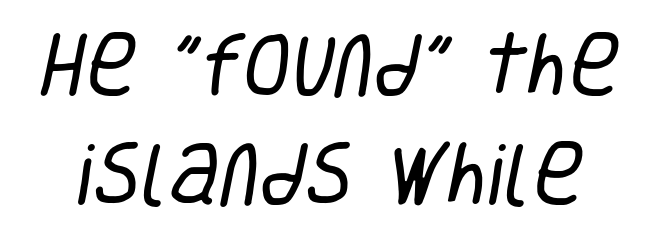
A typesetter would call this leading conventional body-copy spacing. Check where the strokes stop: nothing finishes them off — pure sans. The zone under the glyphs is completely vacant. You could not count columns in this text — the font is proportionally spaced. The typeface has the unassuming heft of standard copy or less.
